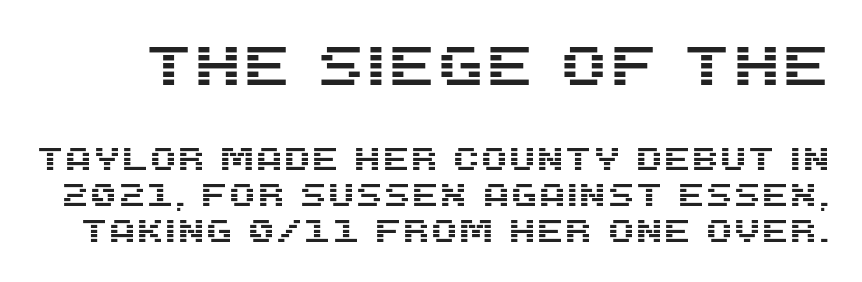
{"serif": "no", "italic": "no", "width": "normal", "stroke_contrast": "medium", "x_height": "large", "monospaced": "no", "underline": "no", "line_spacing": "tight", "line_spacing_ratio": 1.13, "letter_spacing": "normal", "letter_spacing_em": 0.0, "larger_block": "first", "size_ratio": 1.75, "glyph_px": 56}
